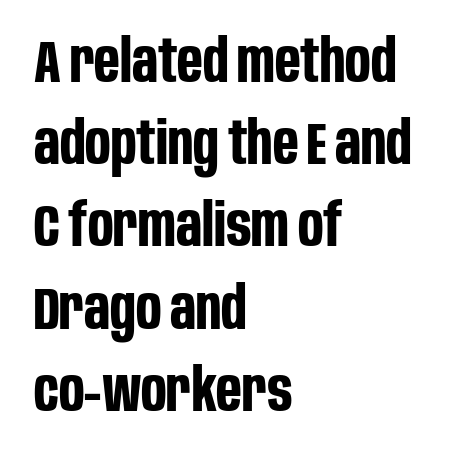
{"serif": "no", "italic": "no", "bold": "yes", "weight": "bold", "width": "condensed", "stroke_contrast": "low", "x_height": "large", "monospaced": "no", "underline": "no", "align": "left", "line_spacing": "normal", "line_spacing_ratio": 1.37, "letter_spacing": "normal", "letter_spacing_em": 0.0, "glyph_px": 60}
